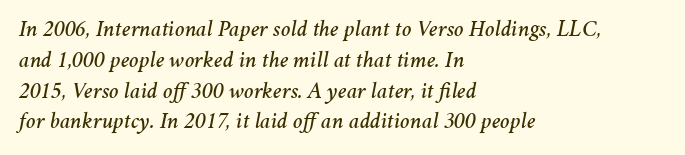
{"italic": "yes", "lean": "right", "slant_degrees": 11, "underline": "no", "align": "left", "line_spacing": "normal", "line_spacing_ratio": 1.34, "letter_spacing": "normal", "letter_spacing_em": 0.0, "glyph_px": 23}
